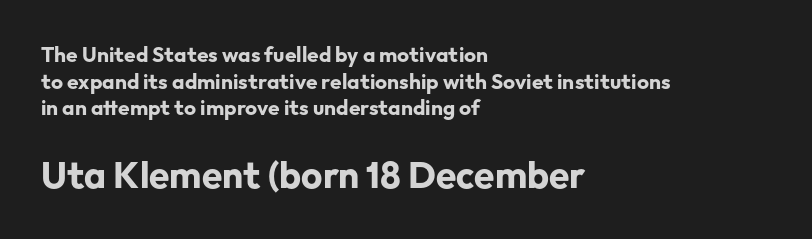
{"serif": "no", "italic": "no", "bold": "yes", "weight": "bold", "width": "normal", "stroke_contrast": "low", "x_height": "medium", "monospaced": "no", "underline": "no", "align": "left", "line_spacing": "normal", "line_spacing_ratio": 1.27, "letter_spacing": "normal", "letter_spacing_em": 0.0, "larger_block": "second", "size_ratio": 1.76, "glyph_px": 37}
